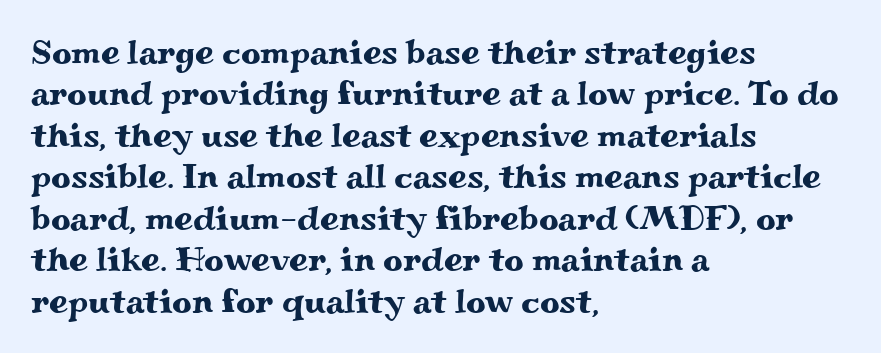
Ascenders rise straight up at ninety degrees. Has an underline been added? It has not. The horizontal fit of the characters is conventional and even. These lines are composed in type with serifs. Horizontal alignment here is leftward, the default for most running prose. The letters advance in unequal steps, a hallmark of proportional type.
